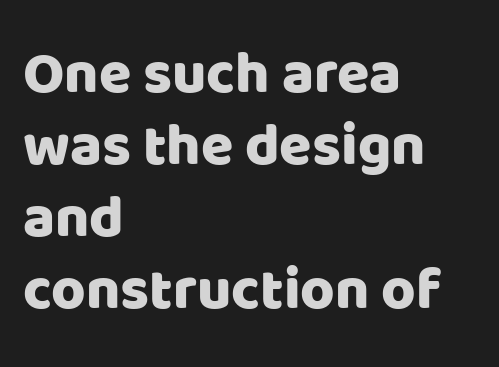
{"serif": "no", "italic": "no", "width": "normal", "stroke_contrast": "low", "x_height": "large", "monospaced": "no", "underline": "no", "align": "left", "line_spacing_ratio": 1.22, "letter_spacing": "normal", "letter_spacing_em": 0.0, "glyph_px": 59}
